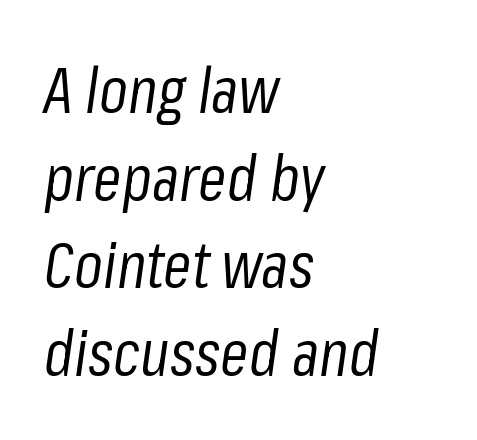
{"italic": "yes", "lean": "right", "slant_degrees": 8, "bold": "no", "weight": "regular", "width": "condensed", "stroke_contrast": "low", "x_height": "medium", "monospaced": "no", "underline": "no", "align": "left", "line_spacing": "normal", "line_spacing_ratio": 1.37, "letter_spacing": "normal", "letter_spacing_em": 0.0, "glyph_px": 64}
